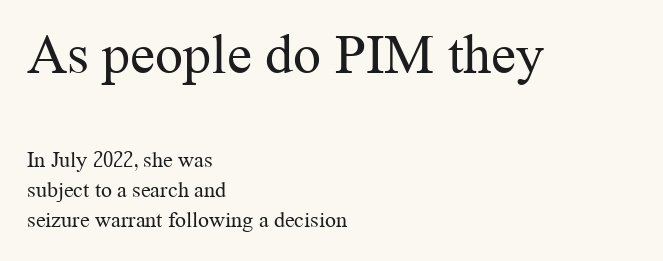
The letters advance in unequal steps, a hallmark of proportional type. Upright lettering throughout. The paragraph has a hard left edge and a soft right edge. The rows are spaced the way most documents space them. Classification — serif. Letters rest on an invisible, unmarked baseline.
